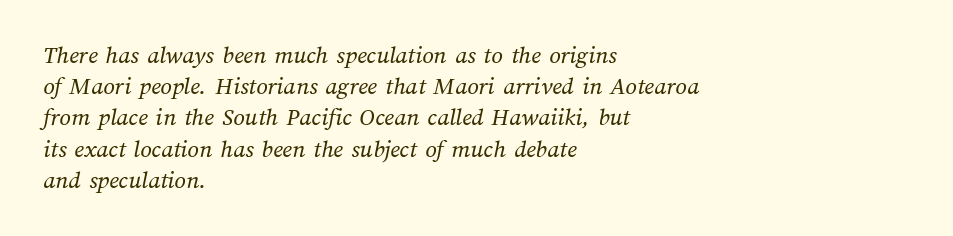
The passage shown is not bold in any degree. Rule under the text: the space is simply empty. Rows of type keep a routine distance in the vertical direction. Short note: letters normally spaced. The lines are quadded left.
